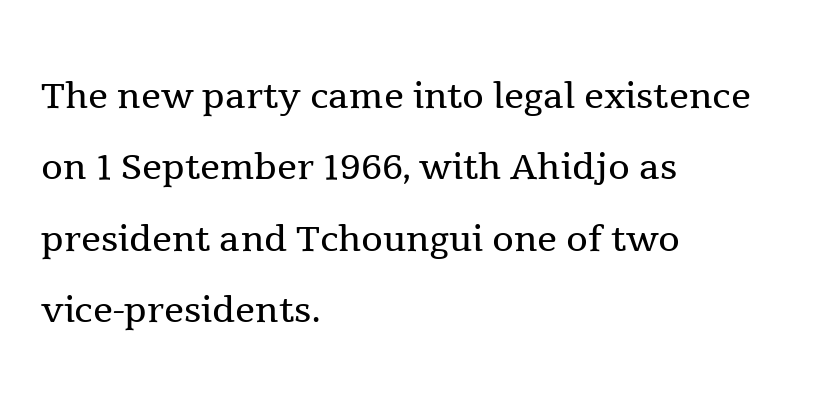
{"serif": "yes", "italic": "no", "bold": "no", "weight": "regular", "width": "normal", "x_height": "medium", "monospaced": "no", "underline": "no", "align": "left", "line_spacing": "normal", "line_spacing_ratio": 1.43, "letter_spacing": "normal", "letter_spacing_em": 0.0, "glyph_px": 50}
